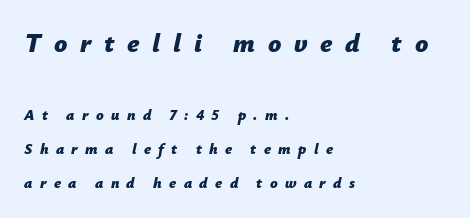
The image shows 26 px bold type, italic (leaning right); set left-aligned, loose line spacing (2.28x), unusually wide letter spacing (+0.49 em), not underlined; the first (top) block is 1.73x larger.
